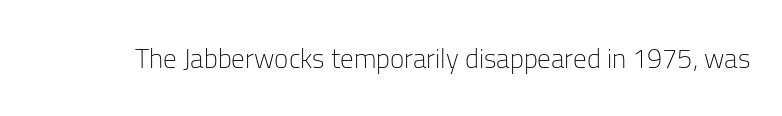
The image shows 27 px text type, upright; set normal letter spacing, not underlined.
